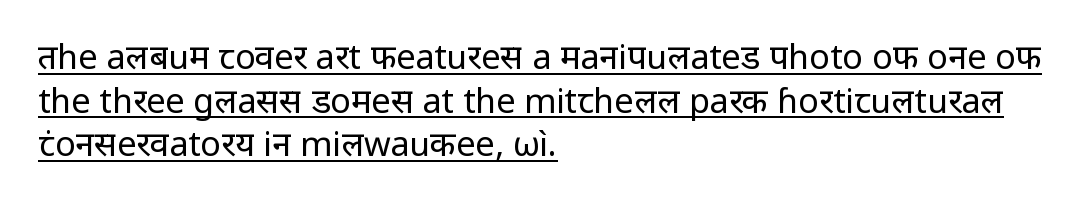
Q: Is the text bold? A: No.
Q: Is the text italic (slanted)? A: No, it is upright.
Q: Is the typeface a serif or a sans-serif typeface? A: Sans-serif.
Q: Is the text underlined? A: Yes.
Q: How is the paragraph aligned? A: Left-aligned.
Q: Is the spacing between letters normal or unusually wide? A: Normal.
Q: Is the spacing between lines tight, normal or loose? A: Normal.
Q: Width (condensed, normal, or wide)? A: Normal.
Q: Stroke contrast? A: Low.
Q: x-height? A: Medium.
Q: Monospaced? A: No.
